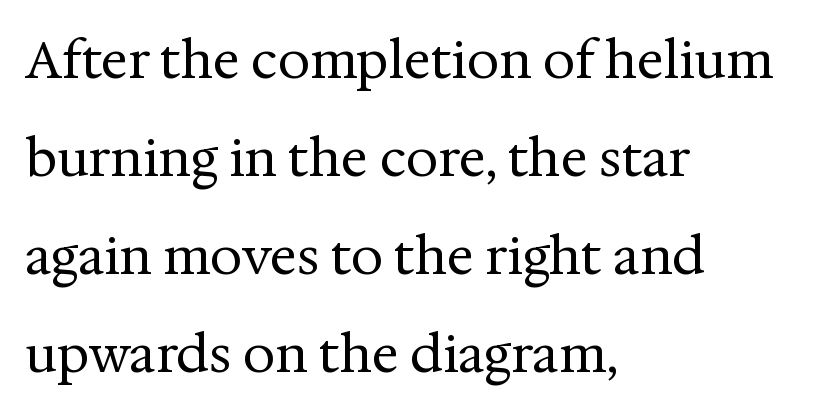
Q: Is the text bold? A: No.
Q: Is the text italic (slanted)? A: No, it is upright.
Q: Is the typeface a serif or a sans-serif typeface? A: Serif.
Q: Is the text underlined? A: No.
Q: How is the paragraph aligned? A: Left-aligned.
Q: Is the spacing between letters normal or unusually wide? A: Normal.
Q: Is the spacing between lines tight, normal or loose? A: Loose.
Q: Width (condensed, normal, or wide)? A: Normal.
Q: Stroke contrast? A: Medium.
Q: x-height? A: Medium.
Q: Monospaced? A: No.
